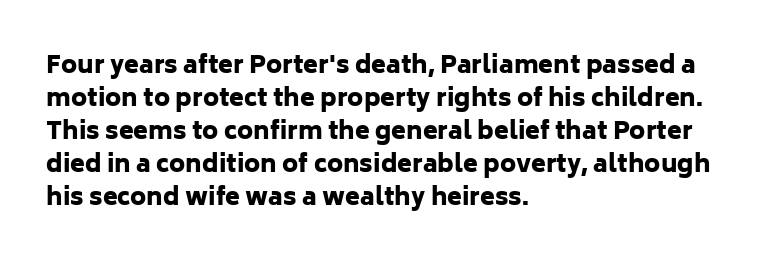
{"italic": "no", "bold": "yes", "underline": "no", "align": "left", "line_spacing": "normal", "line_spacing_ratio": 1.37, "letter_spacing": "normal", "letter_spacing_em": 0.0, "glyph_px": 24}
